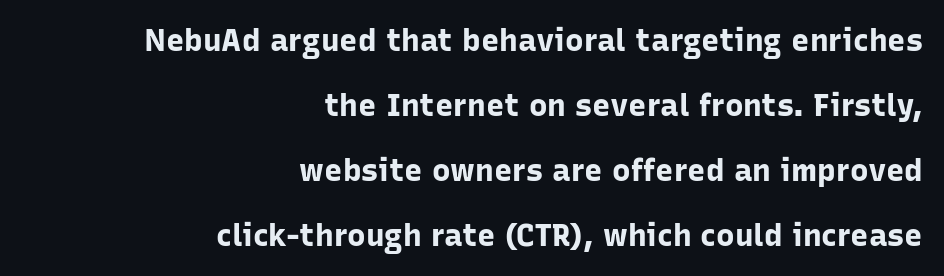
The image shows 31 px bold sans-serif type, upright; set right-aligned, loose line spacing (2.1x), normal letter spacing, not underlined; low stroke contrast and a medium x-height.
